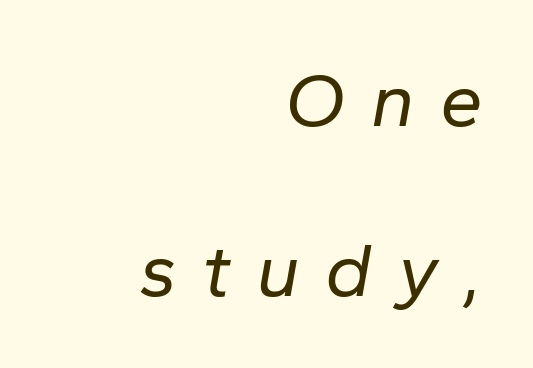
{"italic": "yes", "lean": "right", "slant_degrees": 10, "bold": "no", "weight": "regular", "width": "normal", "stroke_contrast": "low", "x_height": "medium", "monospaced": "no", "underline": "no", "align": "right", "line_spacing": "loose", "line_spacing_ratio": 2.21, "letter_spacing": "wide", "letter_spacing_em": 0.33, "glyph_px": 77}
